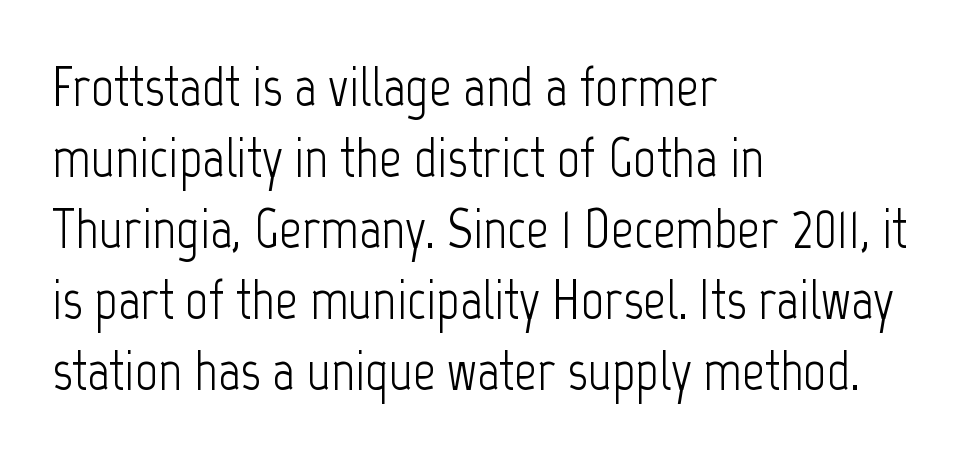
{"serif": "no", "italic": "no", "bold": "no", "weight": "light", "width": "condensed", "stroke_contrast": "low", "x_height": "medium", "monospaced": "no", "underline": "no", "align": "left", "line_spacing": "normal", "line_spacing_ratio": 1.27, "letter_spacing": "normal", "letter_spacing_em": 0.0, "glyph_px": 56}
